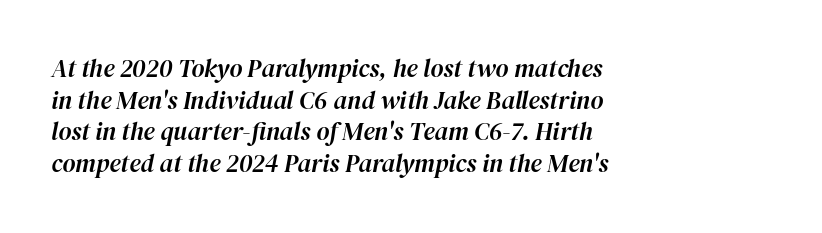
{"italic": "yes", "lean": "right", "slant_degrees": 12, "underline": "no", "align": "left", "line_spacing": "normal", "line_spacing_ratio": 1.27, "letter_spacing": "normal", "letter_spacing_em": 0.0, "glyph_px": 25}
